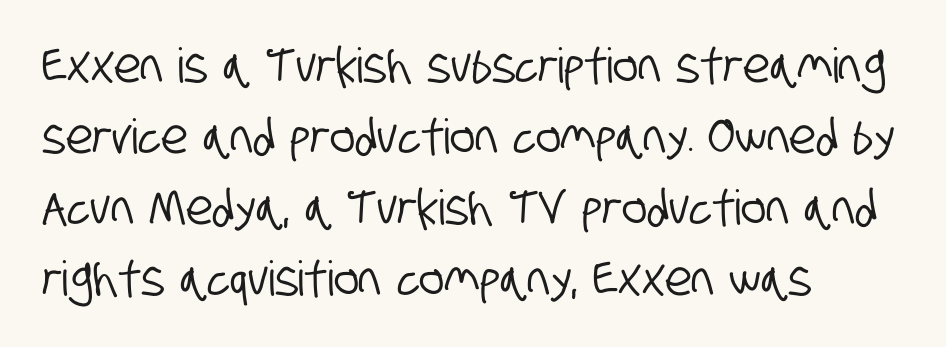
The horizontal fit of the characters is conventional and even. The face used here is a sans, in the tradition of grotesques and geometrics. Horizontal alignment here is leftward, the default for most running prose. Descenders are the only things crossing below the line.
